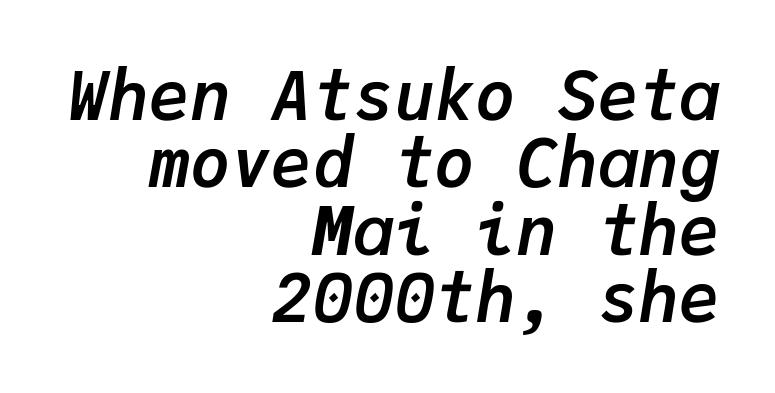
The image shows 68 px semibold type, italic (leaning right), monospaced; set right-aligned, tight line spacing (0.99x), normal letter spacing, not underlined; low stroke contrast and a medium x-height.
